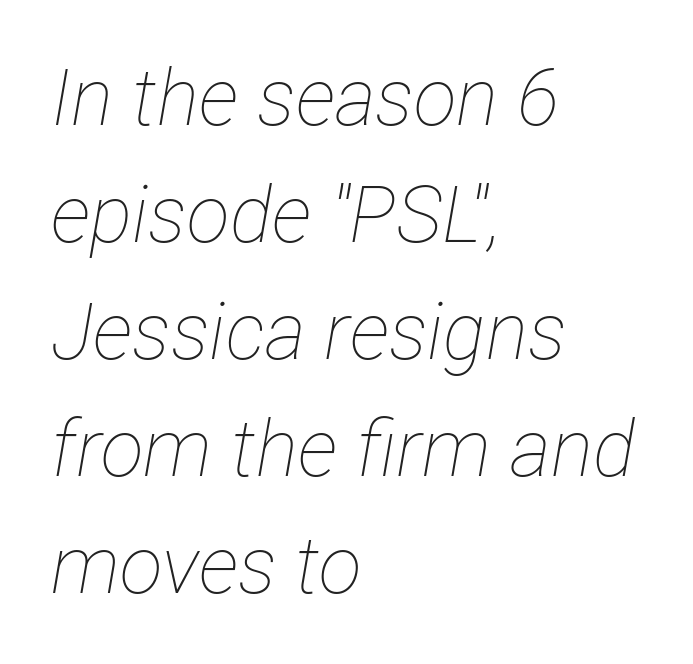
The typesetter chose a ragged-right arrangement here. A normal amount of white space separates one row of letters from the next. Compared with ordinary roman type, these characters are visibly tilted. A typesetter would call this proportional, since set widths differ per character. Honestly, the letter spacing is just normal — you wouldn't notice it.
